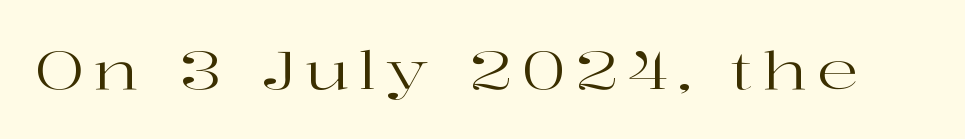
Proportional: the letters do not fall into vertical columns. The foot of each line stays bare and open. Font category for this specimen: serif. Counters stay open thanks to moderate or lighter strokes. The specimen reads as upright at a glance.
